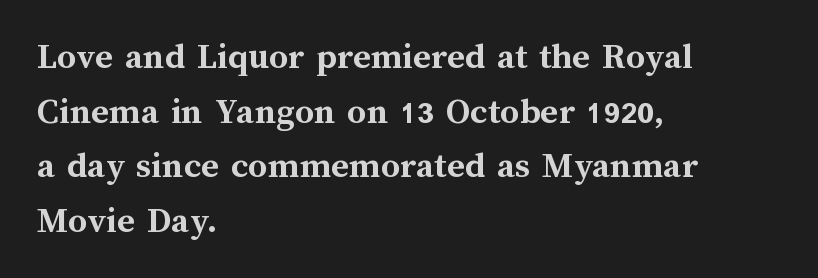
In terms of posture, this sample is upright. The rendering uses natural spacing where letterforms have individual widths. The gap between lines stays unmarked. What weight is shown? A full bold with thick strokes.
